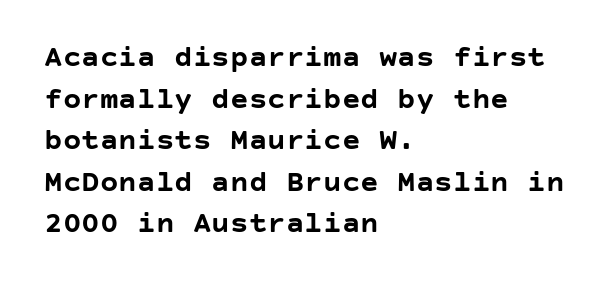
{"serif": "no", "italic": "no", "bold": "yes", "weight": "semibold", "width": "normal", "stroke_contrast": "low", "x_height": "large", "underline": "no", "align": "left", "line_spacing": "normal", "line_spacing_ratio": 1.34, "letter_spacing": "normal", "letter_spacing_em": 0.0, "glyph_px": 31}
